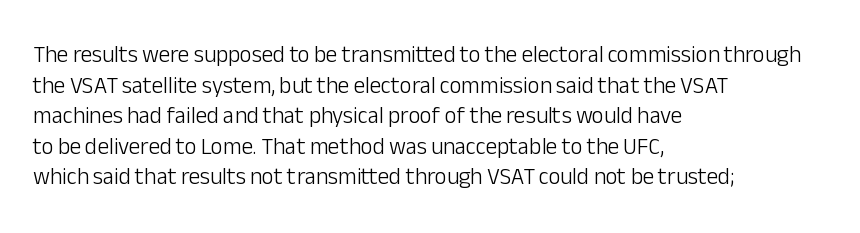
Vertical spacing — default. The text block is weighted toward the left margin, trailing off unevenly rightward. The baseline area is clear. These lines keep a tight, regular rhythm from letter to letter. No extra ink here — the face is not bold.
